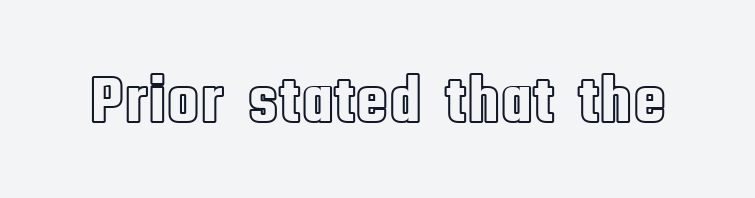
The image shows 68 px condensed type, upright; set normal letter spacing, not underlined; a large x-height.
